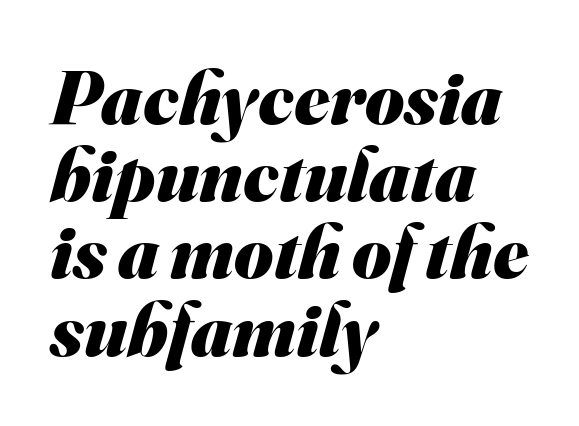
Q: Is the text bold? A: Yes.
Q: Is the typeface a serif or a sans-serif typeface? A: Sans-serif.
Q: Is the text underlined? A: No.
Q: How is the paragraph aligned? A: Left-aligned.
Q: Is the spacing between letters normal or unusually wide? A: Normal.
Q: Is the spacing between lines tight, normal or loose? A: Tight.
Q: Width (condensed, normal, or wide)? A: Normal.
Q: Stroke contrast? A: Medium.
Q: x-height? A: Small.
Q: Monospaced? A: No.
